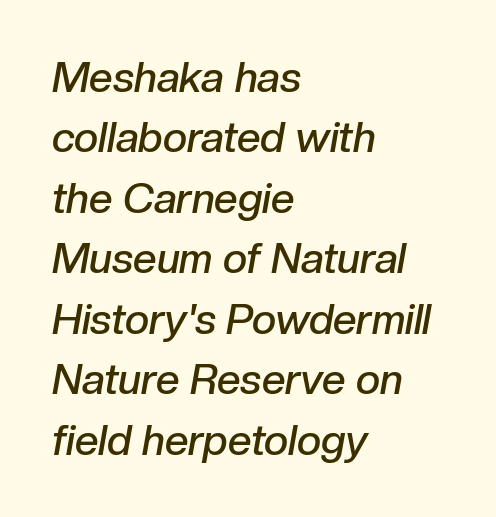
The image shows 42 px semibold type, italic (leaning right); set left-aligned, normal line spacing (1.44x), normal letter spacing, not underlined; low stroke contrast and a medium x-height.
